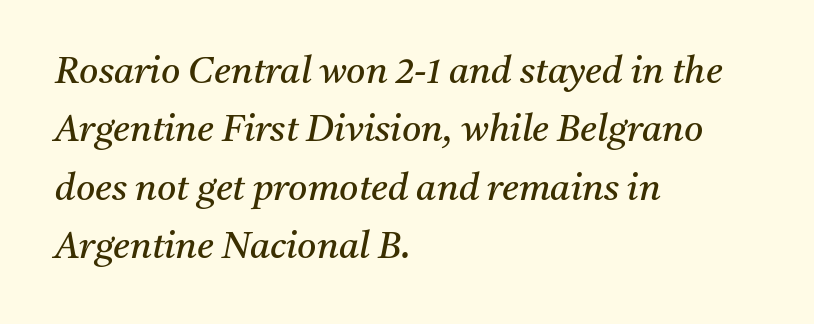
Q: Is the text bold? A: No.
Q: Is the text italic (slanted)? A: Yes, it leans right by about 11 degrees.
Q: Is the typeface a serif or a sans-serif typeface? A: Serif.
Q: Is the text underlined? A: No.
Q: How is the paragraph aligned? A: Left-aligned.
Q: Is the spacing between letters normal or unusually wide? A: Normal.
Q: Is the spacing between lines tight, normal or loose? A: Normal.
Q: Width (condensed, normal, or wide)? A: Normal.
Q: Stroke contrast? A: Medium.
Q: x-height? A: Medium.
Q: Monospaced? A: No.
